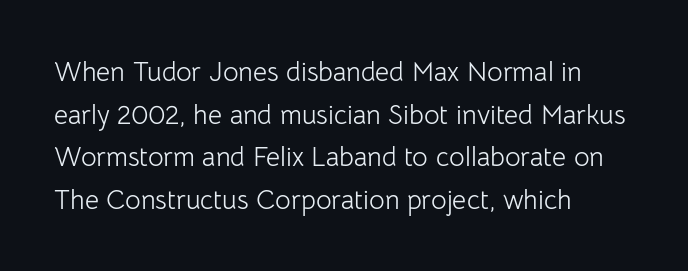
Q: Is the text bold? A: No.
Q: Is the text italic (slanted)? A: No, it is upright.
Q: Is the text underlined? A: No.
Q: How is the paragraph aligned? A: Left-aligned.
Q: Is the spacing between letters normal or unusually wide? A: Normal.
Q: Is the spacing between lines tight, normal or loose? A: Normal.
